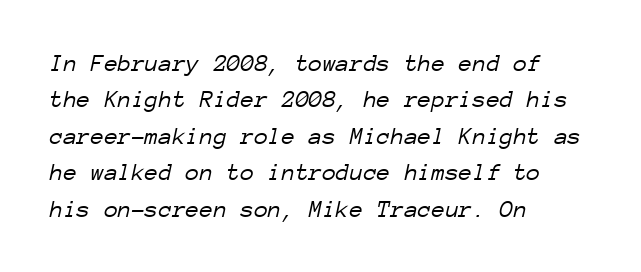
Q: Is the text bold? A: No.
Q: Is the text italic (slanted)? A: Yes, it leans right by about 12 degrees.
Q: Is the text underlined? A: No.
Q: How is the paragraph aligned? A: Left-aligned.
Q: Is the spacing between letters normal or unusually wide? A: Normal.
Q: Is the spacing between lines tight, normal or loose? A: Normal.
